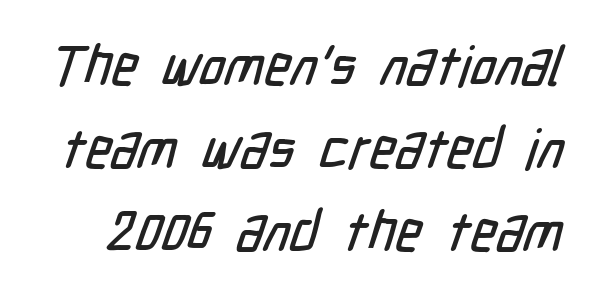
The image shows 55 px condensed sans-serif type; set normal line spacing (1.51x), normal letter spacing, not underlined; low stroke contrast and a medium x-height.
